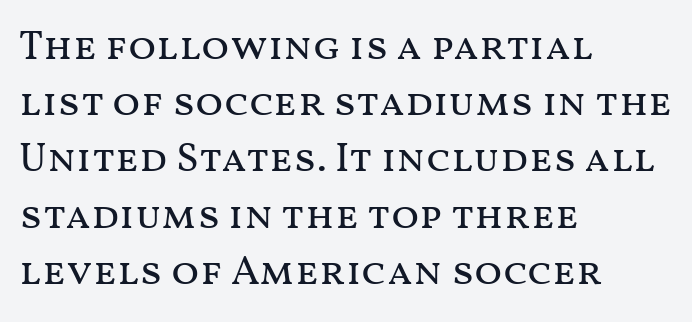
{"italic": "no", "bold": "no", "weight": "regular", "width": "wide", "stroke_contrast": "medium", "x_height": "medium", "monospaced": "no", "underline": "no", "align": "left", "line_spacing": "normal", "line_spacing_ratio": 1.37, "letter_spacing": "normal", "letter_spacing_em": 0.0, "glyph_px": 41}
